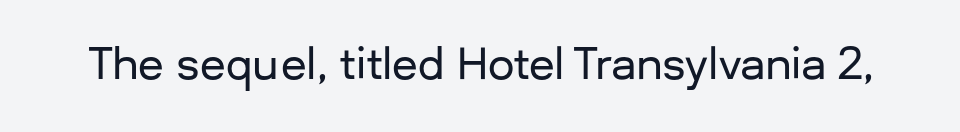
{"serif": "no", "italic": "no", "width": "normal", "stroke_contrast": "low", "x_height": "medium", "monospaced": "no", "underline": "no", "letter_spacing": "normal", "letter_spacing_em": 0.0, "glyph_px": 42}
